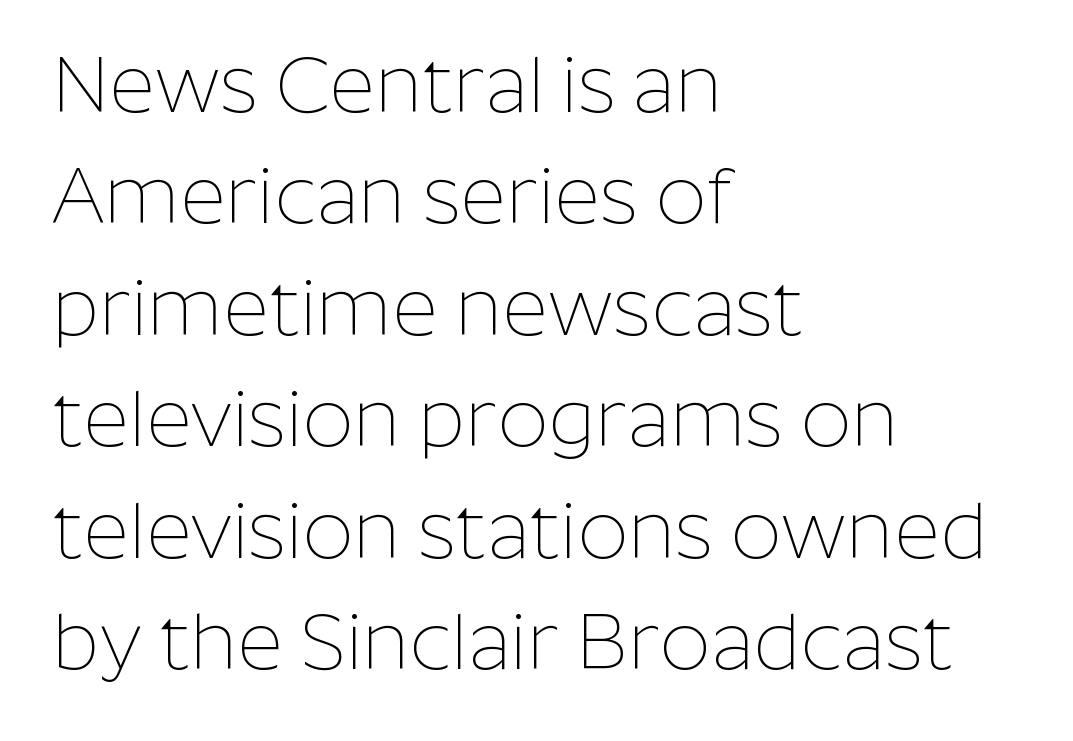
Q: Is the text bold? A: No.
Q: Is the text italic (slanted)? A: No, it is upright.
Q: Is the typeface a serif or a sans-serif typeface? A: Sans-serif.
Q: Is the text underlined? A: No.
Q: How is the paragraph aligned? A: Left-aligned.
Q: Is the spacing between letters normal or unusually wide? A: Normal.
Q: Is the spacing between lines tight, normal or loose? A: Normal.
Q: Width (condensed, normal, or wide)? A: Normal.
Q: Stroke contrast? A: Low.
Q: x-height? A: Medium.
Q: Monospaced? A: No.
